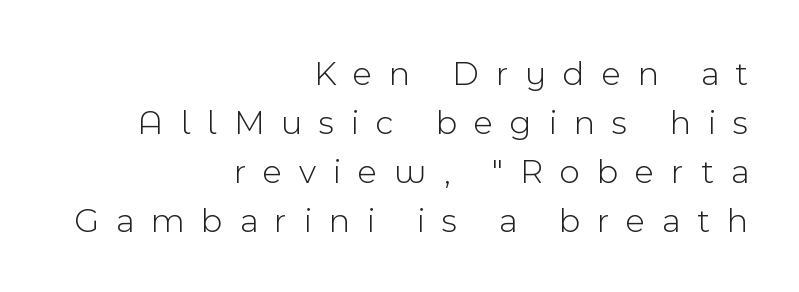
{"serif": "no", "italic": "no", "bold": "no", "weight": "light", "width": "normal", "x_height": "medium", "monospaced": "no", "underline": "no", "align": "right", "line_spacing": "normal", "line_spacing_ratio": 1.4, "letter_spacing": "wide", "letter_spacing_em": 0.49, "glyph_px": 35}
